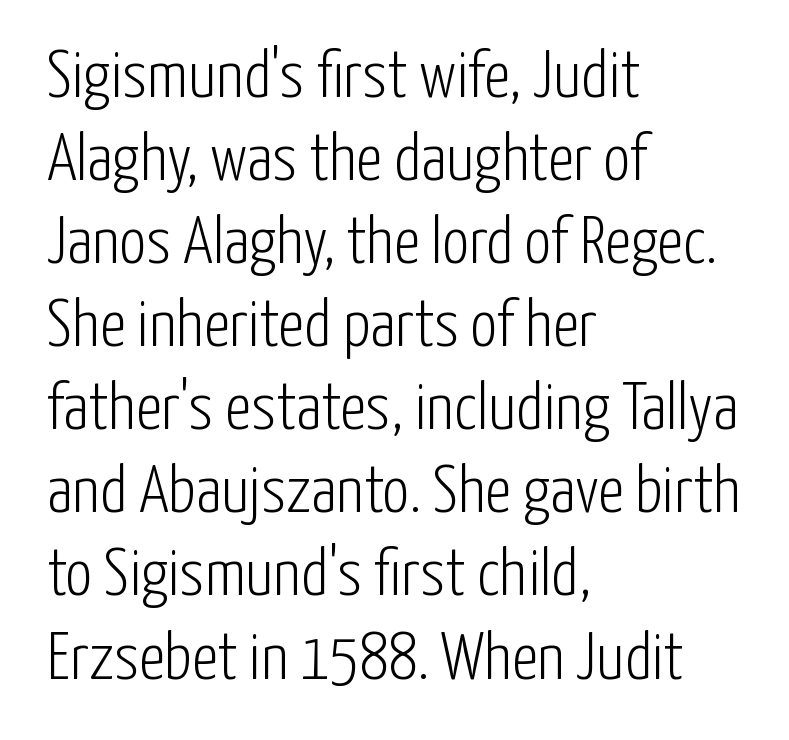
{"serif": "no", "italic": "no", "bold": "no", "weight": "light", "width": "condensed", "stroke_contrast": "low", "x_height": "medium", "monospaced": "no", "underline": "no", "align": "left", "line_spacing_ratio": 1.24, "letter_spacing": "normal", "letter_spacing_em": 0.0, "glyph_px": 67}
